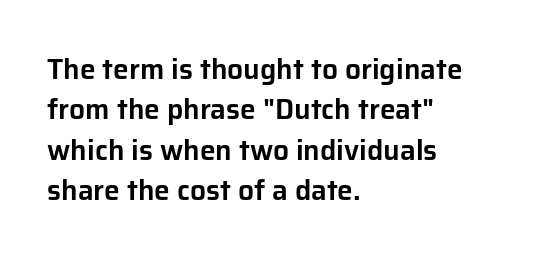
Q: Is the text italic (slanted)? A: No, it is upright.
Q: Is the typeface a serif or a sans-serif typeface? A: Sans-serif.
Q: Is the text underlined? A: No.
Q: How is the paragraph aligned? A: Left-aligned.
Q: Is the spacing between letters normal or unusually wide? A: Normal.
Q: Is the spacing between lines tight, normal or loose? A: Normal.
Q: Width (condensed, normal, or wide)? A: Normal.
Q: Stroke contrast? A: Low.
Q: x-height? A: Medium.
Q: Monospaced? A: No.
